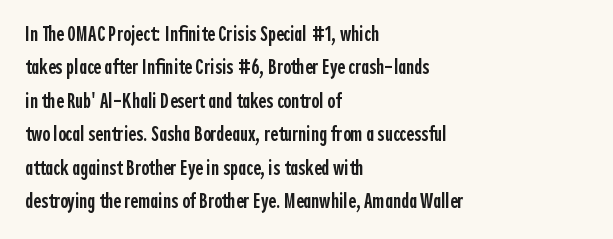
Typographic density is moderately raised because the face is semibold. Letter spacing: default. Vertically, the passage feels balanced, rows spaced as you'd expect. In terms of posture, this sample is upright. These lines stack with their left ends in a neat column.
